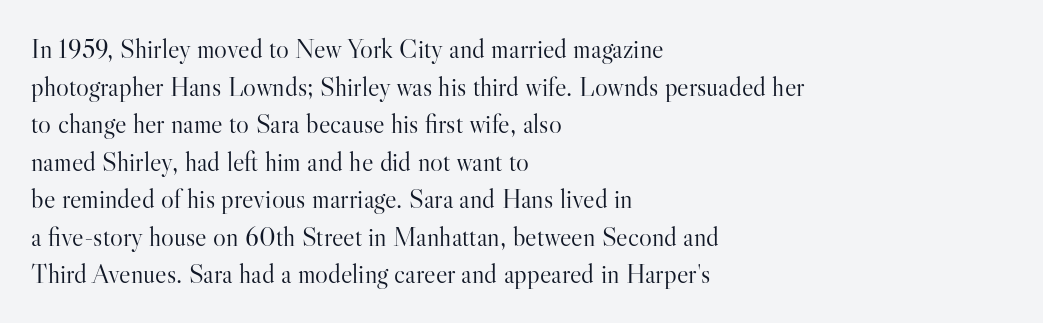
{"italic": "no", "bold": "no", "underline": "no", "align": "left", "line_spacing": "normal", "line_spacing_ratio": 1.39, "letter_spacing": "normal", "letter_spacing_em": 0.0, "glyph_px": 27}
